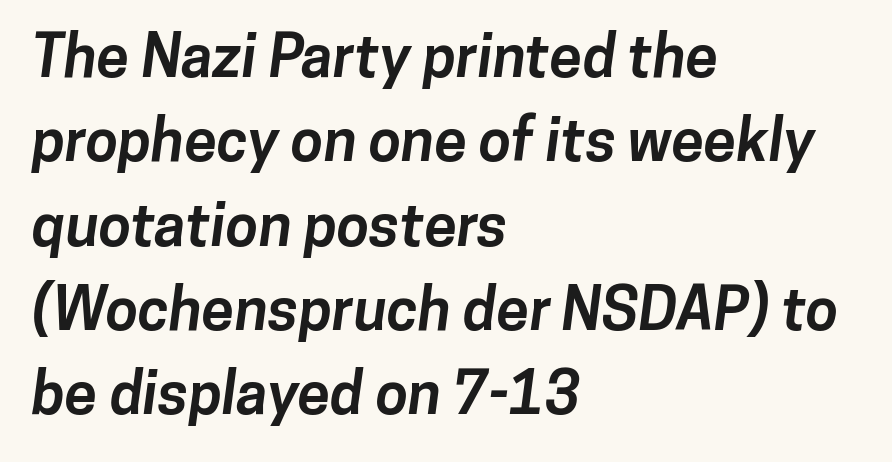
The image shows 59 px bold sans-serif type; set left-aligned, normal line spacing (1.43x), normal letter spacing, not underlined; low stroke contrast and a medium x-height.
